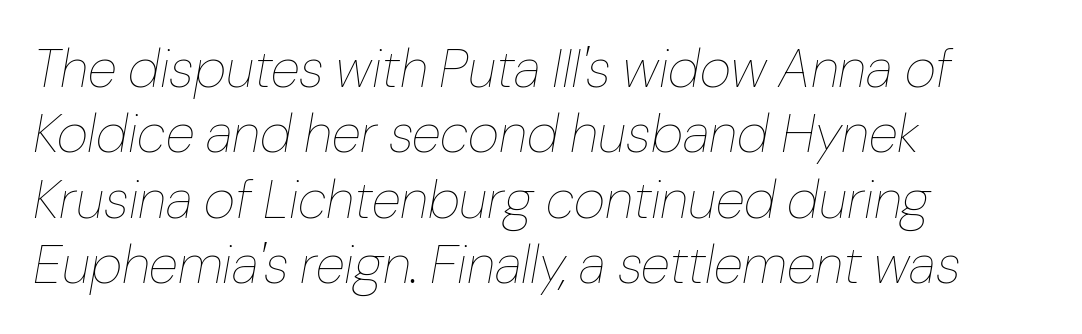
{"italic": "yes", "lean": "right", "slant_degrees": 10, "bold": "no", "weight": "thin", "width": "normal", "stroke_contrast": "low", "x_height": "medium", "monospaced": "no", "underline": "no", "align": "left", "line_spacing_ratio": 1.21, "letter_spacing": "normal", "letter_spacing_em": 0.0, "glyph_px": 54}
